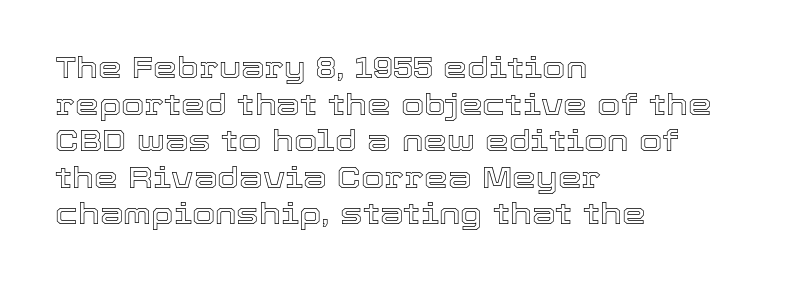
Q: Is the text italic (slanted)? A: No, it is upright.
Q: Is the text underlined? A: No.
Q: How is the paragraph aligned? A: Left-aligned.
Q: Is the spacing between letters normal or unusually wide? A: Normal.
Q: Width (condensed, normal, or wide)? A: Normal.
Q: x-height? A: Medium.
Q: Monospaced? A: No.
